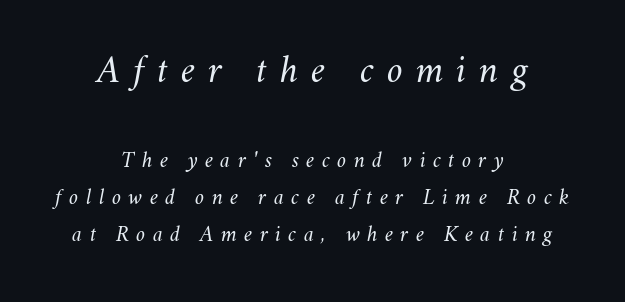
{"italic": "yes", "lean": "right", "slant_degrees": 11, "bold": "no", "weight": "light", "width": "normal", "stroke_contrast": "medium", "x_height": "small", "monospaced": "no", "underline": "no", "align": "center", "line_spacing": "normal", "line_spacing_ratio": 1.62, "letter_spacing": "wide", "letter_spacing_em": 0.32, "larger_block": "first", "size_ratio": 1.74, "glyph_px": 40}
